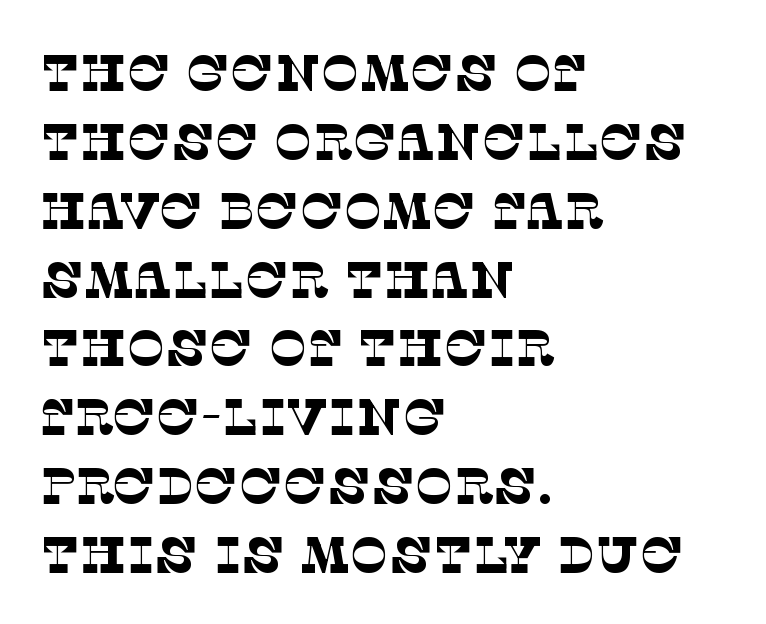
The image shows 51 px thin serif type; set left-aligned, normal line spacing (1.35x), normal letter spacing, not underlined; low stroke contrast and a large x-height.
